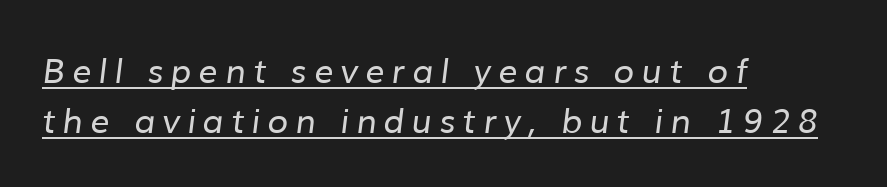
Q: Is the text bold? A: No.
Q: Is the typeface a serif or a sans-serif typeface? A: Sans-serif.
Q: Is the text underlined? A: Yes.
Q: How is the paragraph aligned? A: Left-aligned.
Q: Is the spacing between letters normal or unusually wide? A: Unusually wide.
Q: Is the spacing between lines tight, normal or loose? A: Normal.
Q: Width (condensed, normal, or wide)? A: Normal.
Q: Stroke contrast? A: Low.
Q: x-height? A: Medium.
Q: Monospaced? A: No.
